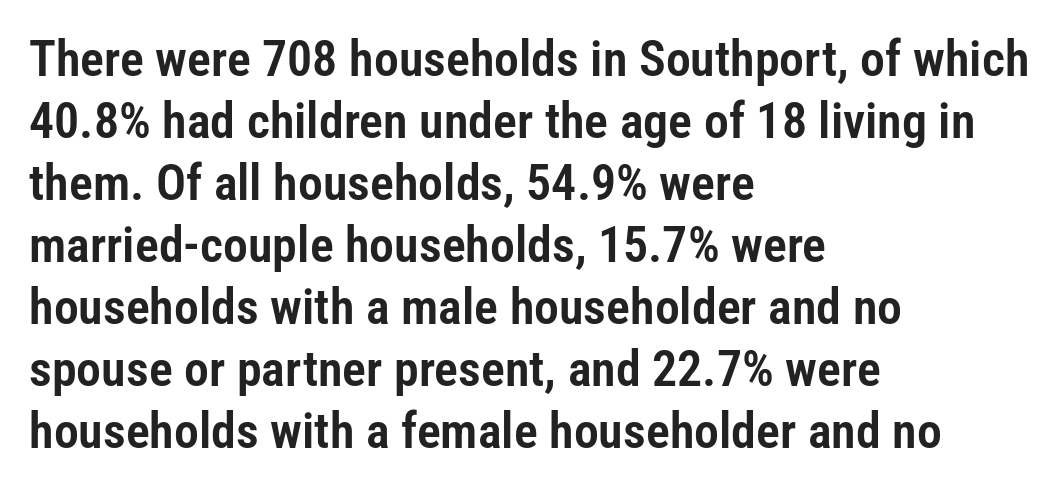
{"serif": "no", "italic": "no", "width": "condensed", "stroke_contrast": "low", "x_height": "medium", "monospaced": "no", "underline": "no", "align": "left", "line_spacing_ratio": 1.24, "letter_spacing": "normal", "letter_spacing_em": 0.0, "glyph_px": 50}
